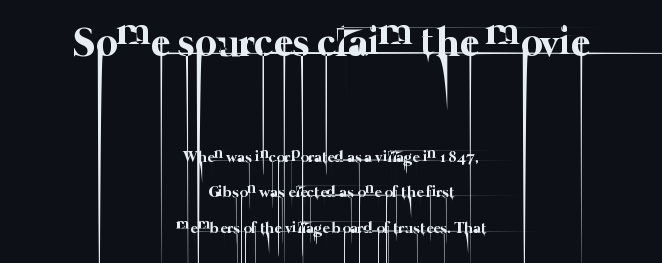
The image shows 41 px thin type; set centered, loose line spacing (2.24x), normal letter spacing, not underlined; the first (top) block is 2.56x larger; low stroke contrast and a medium x-height.
